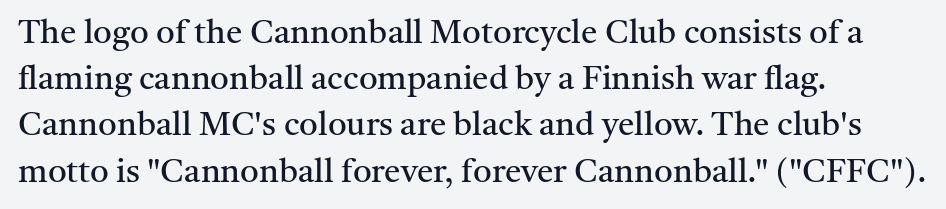
The image shows 33 px regular-weight serif type, upright; set left-aligned, normal line spacing (1.4x), normal letter spacing, not underlined; medium stroke contrast and a medium x-height.
